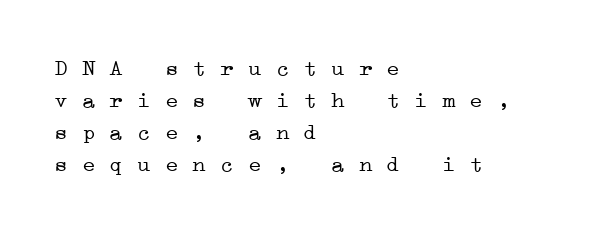
Q: Is the text bold? A: No.
Q: Is the text underlined? A: No.
Q: How is the paragraph aligned? A: Left-aligned.
Q: Is the spacing between letters normal or unusually wide? A: Normal.
Q: Is the spacing between lines tight, normal or loose? A: Normal.
